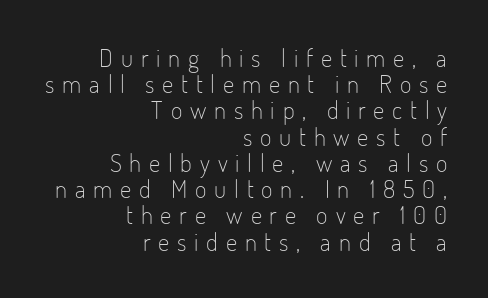
The image shows 25 px text type, upright; set right-aligned, tight line spacing (1.05x), unusually wide letter spacing (+0.31 em), not underlined.
